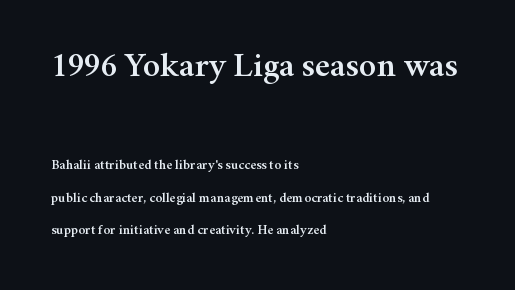
{"serif": "yes", "italic": "no", "width": "normal", "stroke_contrast": "medium", "x_height": "medium", "monospaced": "no", "underline": "no", "align": "left", "line_spacing": "loose", "line_spacing_ratio": 2.3, "letter_spacing": "normal", "letter_spacing_em": 0.0, "larger_block": "first", "size_ratio": 2.5, "glyph_px": 35}
